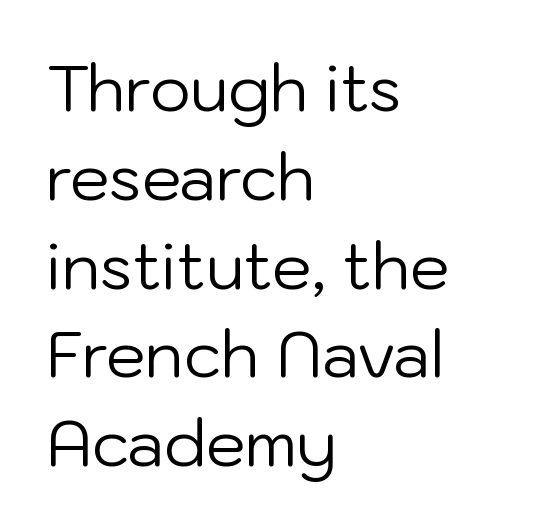
Q: Is the text bold? A: No.
Q: Is the text italic (slanted)? A: No, it is upright.
Q: Is the typeface a serif or a sans-serif typeface? A: Sans-serif.
Q: Is the text underlined? A: No.
Q: How is the paragraph aligned? A: Left-aligned.
Q: Is the spacing between letters normal or unusually wide? A: Normal.
Q: Is the spacing between lines tight, normal or loose? A: Normal.
Q: Width (condensed, normal, or wide)? A: Normal.
Q: Stroke contrast? A: Low.
Q: x-height? A: Medium.
Q: Monospaced? A: No.
